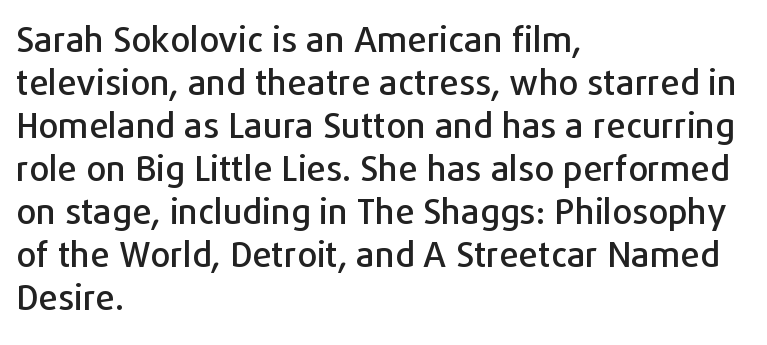
Q: Is the text italic (slanted)? A: No, it is upright.
Q: Is the typeface a serif or a sans-serif typeface? A: Sans-serif.
Q: Is the text underlined? A: No.
Q: How is the paragraph aligned? A: Left-aligned.
Q: Is the spacing between letters normal or unusually wide? A: Normal.
Q: Width (condensed, normal, or wide)? A: Normal.
Q: Stroke contrast? A: Low.
Q: x-height? A: Medium.
Q: Monospaced? A: No.
